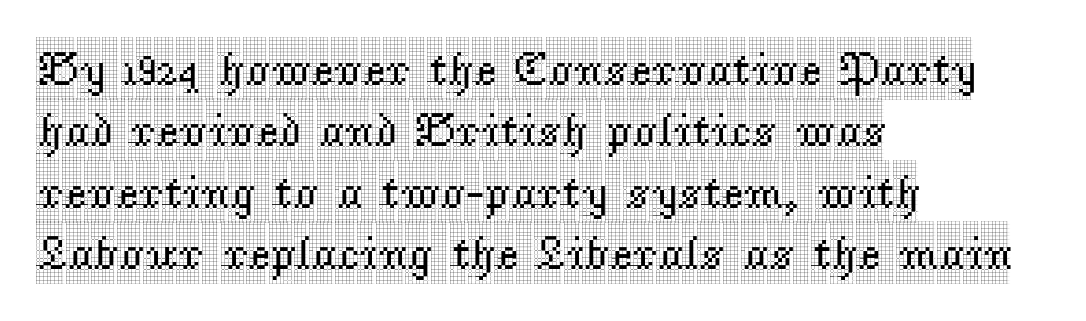
{"serif": "yes", "italic": "no", "width": "condensed", "x_height": "large", "monospaced": "no", "underline": "no", "align": "left", "line_spacing": "normal", "line_spacing_ratio": 1.28, "letter_spacing": "normal", "letter_spacing_em": 0.0, "glyph_px": 48}
